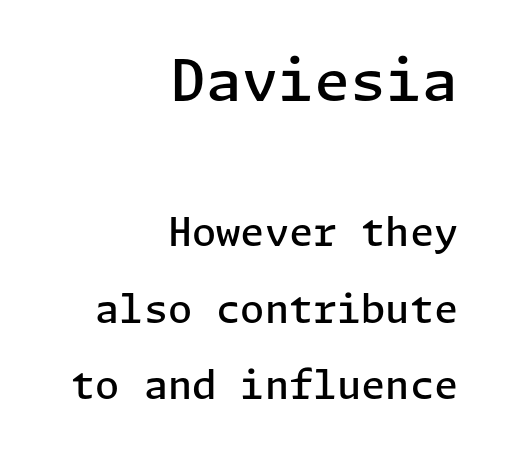
The image shows 58 px semibold sans-serif type, upright; set right-aligned, loose line spacing (1.96x), normal letter spacing, not underlined; the first (top) block is 1.49x larger; low stroke contrast and a medium x-height.
